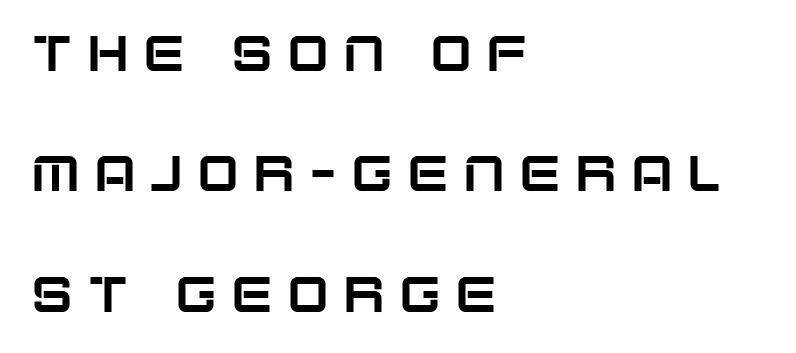
How would I describe the line gaps? Wide and relaxed. The text block is weighted toward the left margin, trailing off unevenly rightward. Decoration check: the copy has no underline. Here the designer chose a conventional face with non-uniform glyph widths.
